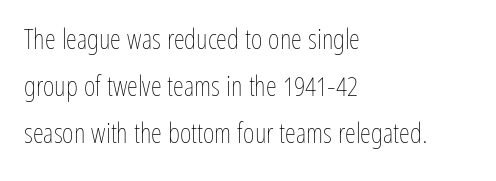
{"italic": "no", "bold": "no", "weight": "thin", "width": "condensed", "stroke_contrast": "low", "x_height": "medium", "monospaced": "no", "underline": "no", "align": "left", "line_spacing": "normal", "line_spacing_ratio": 1.67, "letter_spacing": "normal", "letter_spacing_em": 0.0, "glyph_px": 28}
